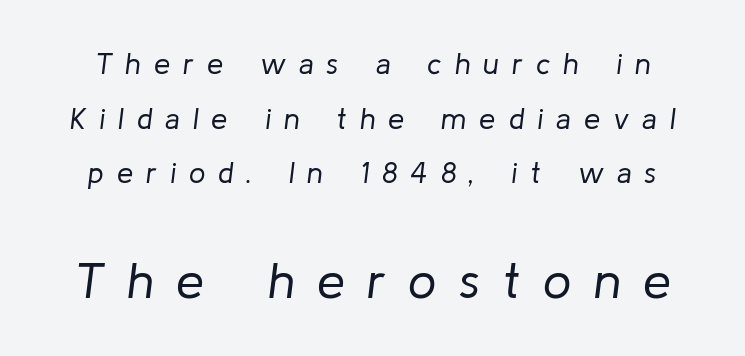
Unbolded letterforms with no extra heft. The zone under the glyphs is completely vacant. Slanted lettering throughout. You could only call the tracking loose — the letters float apart.
